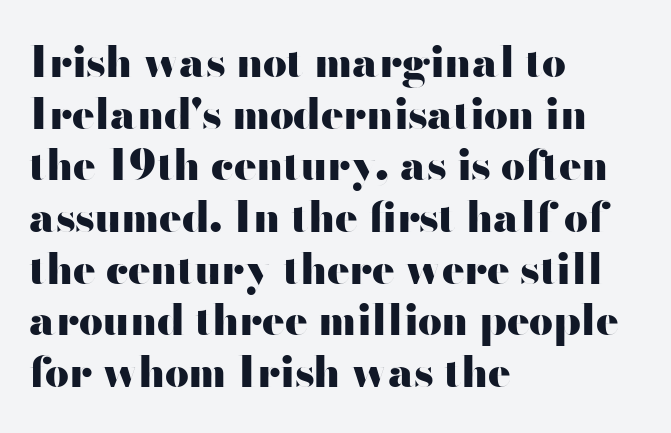
The image shows 42 px heavy, wide type, upright; set left-aligned, line spacing 1.23x, normal letter spacing, not underlined; high stroke contrast and a small x-height.
